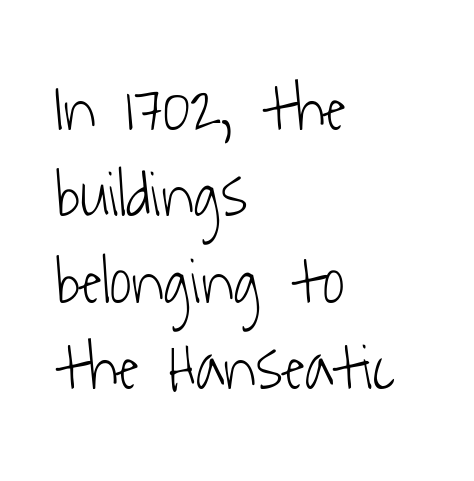
The image shows 67 px light, condensed sans-serif type; set left-aligned, normal line spacing (1.29x), normal letter spacing, not underlined; low stroke contrast and a medium x-height.
